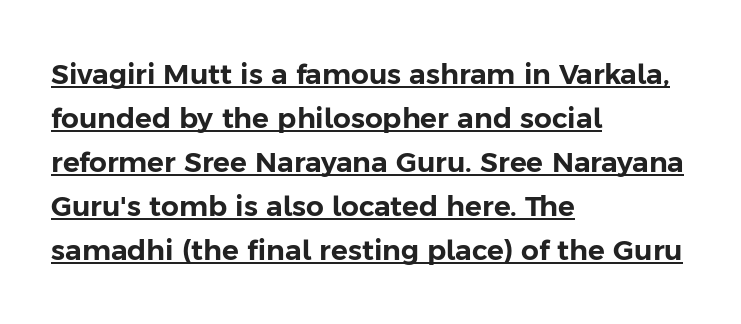
Compared with a centered layout, this one pins lines to the left instead. Notice how the stems are strictly vertical — no italics here. Grotesque or geometric, the face here clearly has no serifs. Each line of the rendering has a horizontal stroke beneath the glyphs. Proportional: the letters do not fall into vertical columns. The designer left line spacing at the default.
